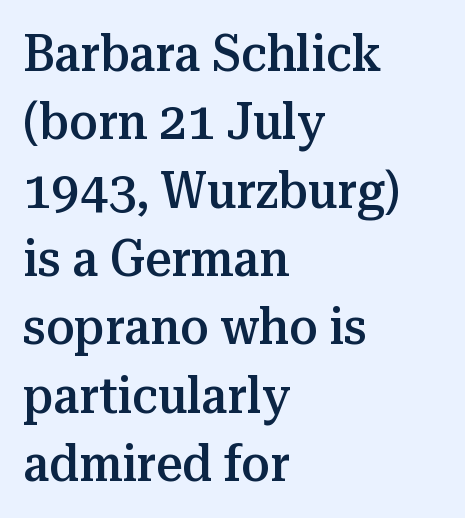
Q: Is the text bold? A: Semi-bold.
Q: Is the text italic (slanted)? A: No, it is upright.
Q: Is the typeface a serif or a sans-serif typeface? A: Serif.
Q: Is the text underlined? A: No.
Q: How is the paragraph aligned? A: Left-aligned.
Q: Is the spacing between letters normal or unusually wide? A: Normal.
Q: Is the spacing between lines tight, normal or loose? A: Normal.
Q: Width (condensed, normal, or wide)? A: Normal.
Q: Stroke contrast? A: Medium.
Q: x-height? A: Medium.
Q: Monospaced? A: No.
